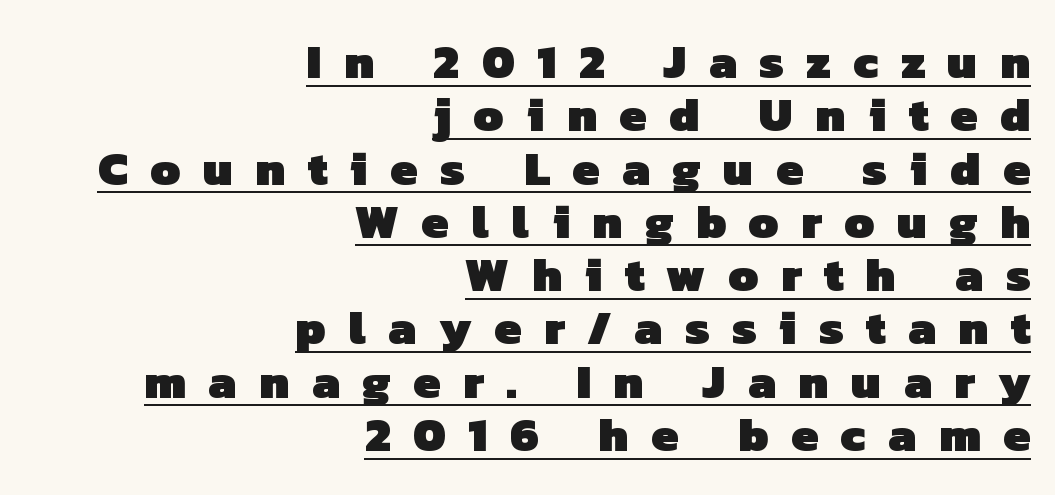
The image shows 48 px heavy sans-serif type; set right-aligned, tight line spacing (1.11x), unusually wide letter spacing (+0.47 em), underlined; low stroke contrast and a medium x-height.
